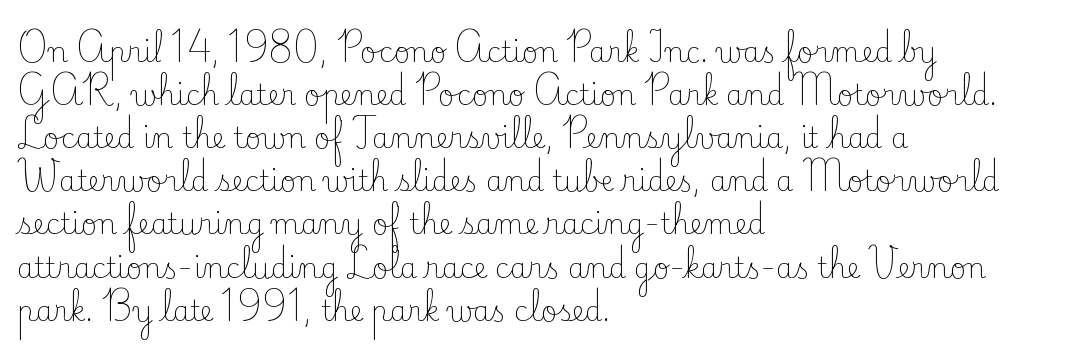
Where is the straight margin? On the left. Reading down the column, the eye jumps a familiar distance to each next line. These lines were composed using upright roman letters. Quick note: underline off.
